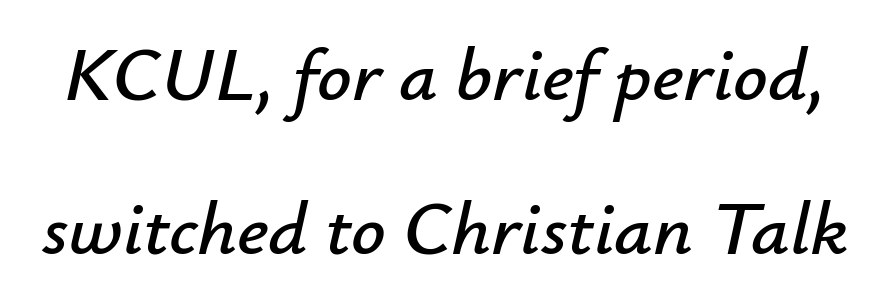
The image shows 76 px text type, italic (leaning right); set loose line spacing (2.02x), normal letter spacing, not underlined; low stroke contrast and a small x-height.
